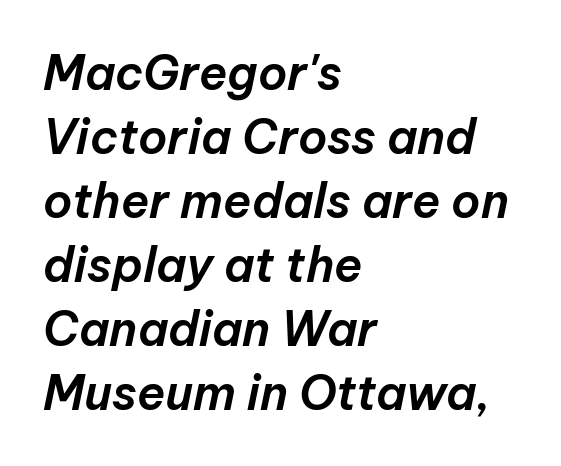
The image shows 47 px text type, italic (leaning right); set left-aligned, normal line spacing (1.36x), normal letter spacing, not underlined; low stroke contrast and a medium x-height.
